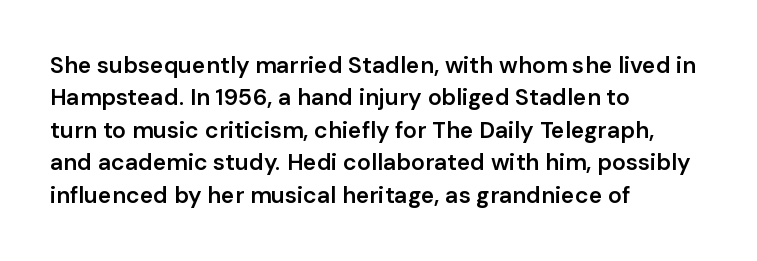
{"italic": "no", "bold": "semi", "underline": "no", "align": "left", "line_spacing": "normal", "line_spacing_ratio": 1.41, "letter_spacing": "normal", "letter_spacing_em": 0.0, "glyph_px": 23}
